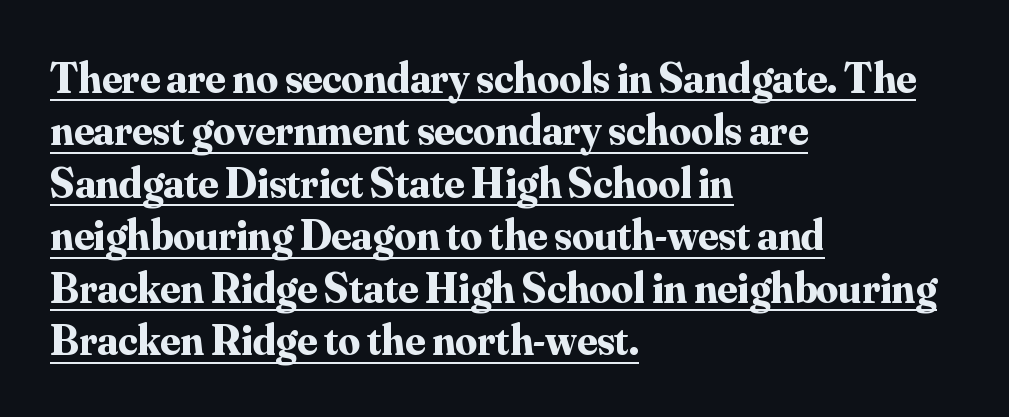
{"serif": "yes", "italic": "no", "bold": "yes", "weight": "bold", "width": "normal", "stroke_contrast": "medium", "x_height": "small", "monospaced": "no", "underline": "yes", "align": "left", "line_spacing_ratio": 1.22, "letter_spacing": "normal", "letter_spacing_em": 0.0, "glyph_px": 43}
